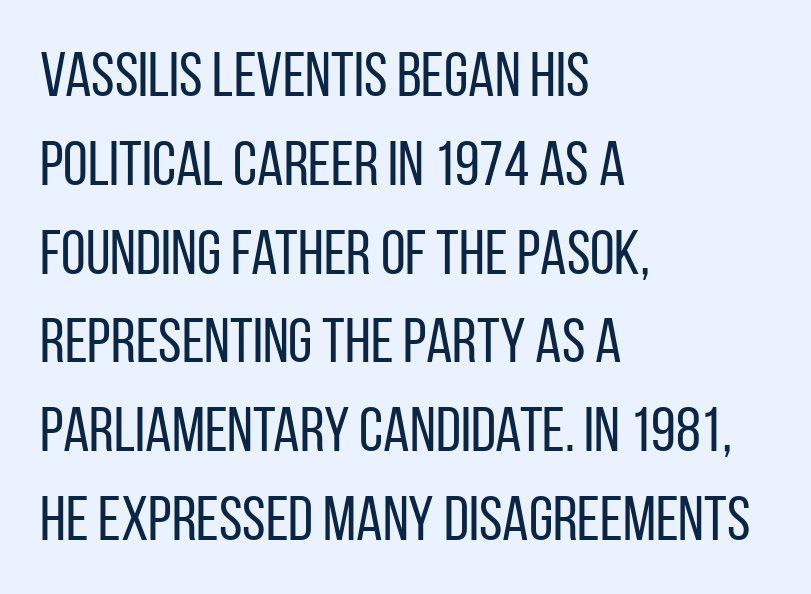
The image shows 63 px regular-weight, condensed sans-serif type, upright; set left-aligned, normal line spacing (1.41x), normal letter spacing, not underlined; low stroke contrast and a large x-height.
